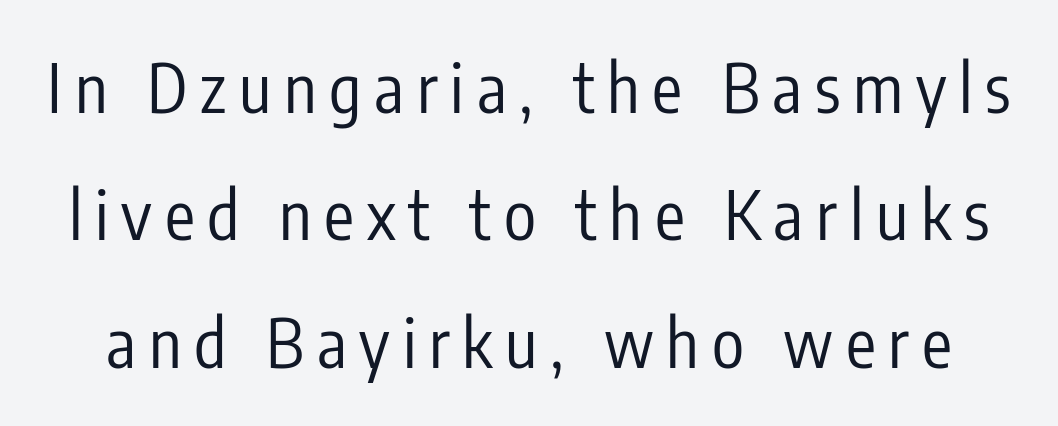
Do the letters lean? They stand straight. You could fit nearly another row in the gap between these rows. The face used here is proportionally spaced, like ordinary book or web type. The specimen omits any rule beneath the text block's lines. This reads as an unemphasized weight, regular at the heaviest. The rendering shows plain stroke endings on the letterforms — a sans-serif design.
